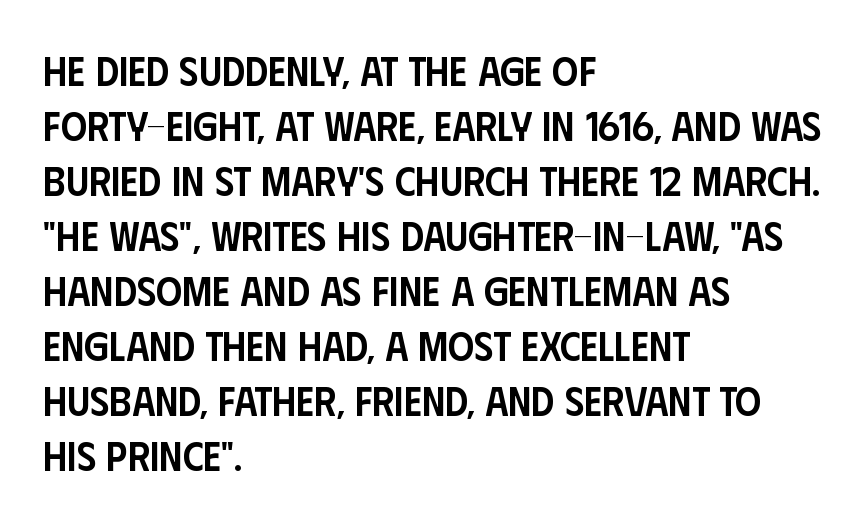
Q: Is the text bold? A: Semi-bold.
Q: Is the text italic (slanted)? A: No, it is upright.
Q: Is the typeface a serif or a sans-serif typeface? A: Sans-serif.
Q: Is the text underlined? A: No.
Q: How is the paragraph aligned? A: Left-aligned.
Q: Is the spacing between letters normal or unusually wide? A: Normal.
Q: Is the spacing between lines tight, normal or loose? A: Normal.
Q: Width (condensed, normal, or wide)? A: Condensed.
Q: Stroke contrast? A: Low.
Q: x-height? A: Large.
Q: Monospaced? A: No.
